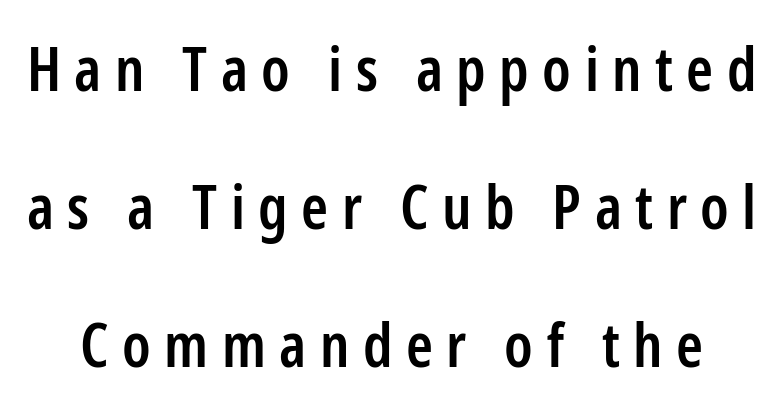
Q: Is the text bold? A: Semi-bold.
Q: Is the text italic (slanted)? A: No, it is upright.
Q: Is the typeface a serif or a sans-serif typeface? A: Sans-serif.
Q: Is the text underlined? A: No.
Q: Is the spacing between letters normal or unusually wide? A: Unusually wide.
Q: Is the spacing between lines tight, normal or loose? A: Loose.
Q: Width (condensed, normal, or wide)? A: Condensed.
Q: Stroke contrast? A: Low.
Q: x-height? A: Medium.
Q: Monospaced? A: No.
